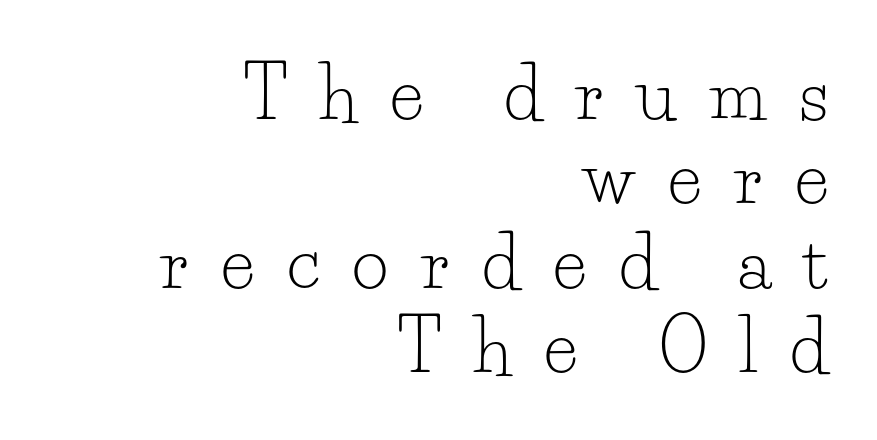
Compared with typical body copy, the letter spacing here is much looser. Line ends are locked; line starts wander. Designer's note — italics off, roman on. Descenders hang freely into open space. Letters have the restrained weight of plain body copy at most. Font category for this specimen: serif.
